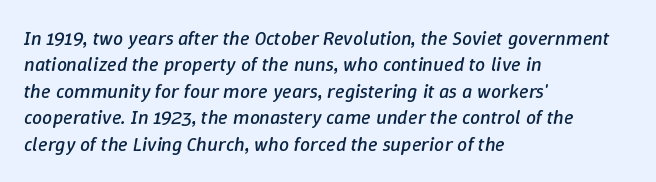
{"italic": "yes", "lean": "right", "slant_degrees": 9, "bold": "no", "underline": "no", "align": "left", "line_spacing": "normal", "line_spacing_ratio": 1.32, "letter_spacing": "normal", "letter_spacing_em": 0.0, "glyph_px": 20}
